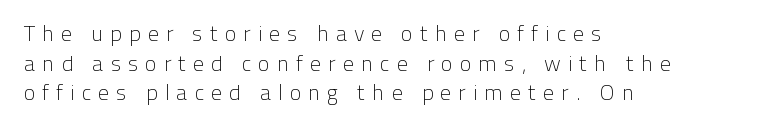
{"italic": "no", "bold": "no", "underline": "no", "align": "left", "line_spacing": "normal", "line_spacing_ratio": 1.35, "letter_spacing": "wide", "letter_spacing_em": 0.31, "glyph_px": 22}
